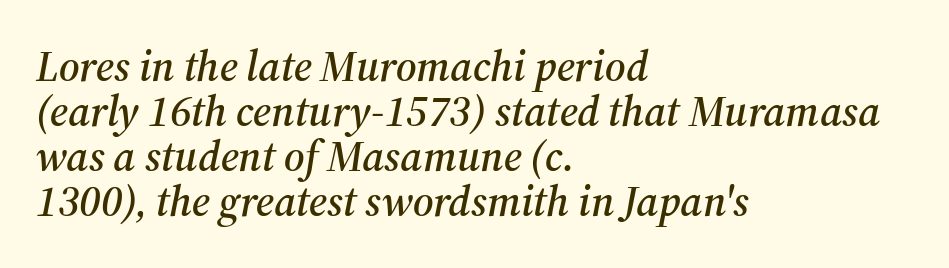
{"serif": "yes", "italic": "yes", "lean": "right", "slant_degrees": 12, "width": "normal", "stroke_contrast": "medium", "x_height": "medium", "monospaced": "no", "underline": "no", "align": "left", "line_spacing": "tight", "line_spacing_ratio": 1.05, "letter_spacing": "normal", "letter_spacing_em": 0.0, "glyph_px": 43}
